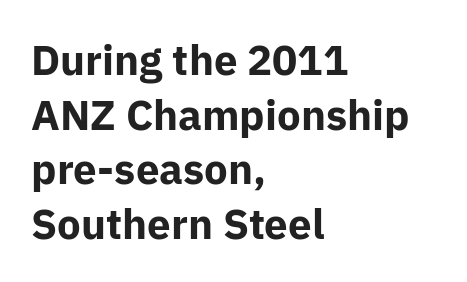
The image shows 42 px bold sans-serif type, upright; set left-aligned, normal line spacing (1.3x), normal letter spacing, not underlined; low stroke contrast and a medium x-height.
